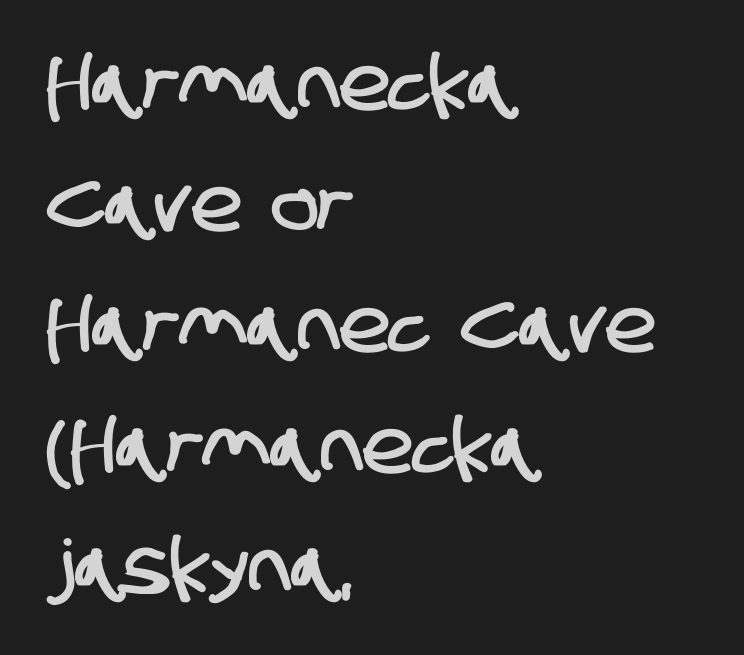
The image shows 76 px condensed sans-serif type; set left-aligned, normal line spacing (1.59x), normal letter spacing, not underlined; low stroke contrast and a large x-height.
